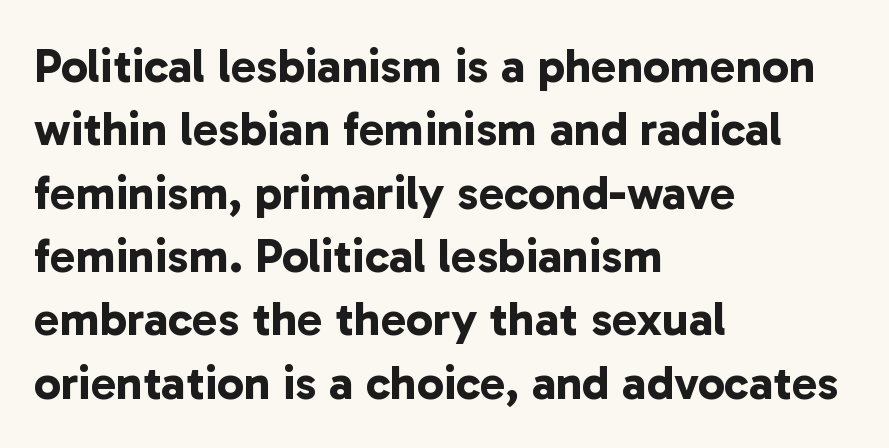
The rendering keeps characters at their native spacing. The passage shown is typeset with a sans-serif family. Interline gaps are of average width in this sample. Bold? Absolutely — the strokes are thick and heavy. The passage shown is not underscored anywhere.
